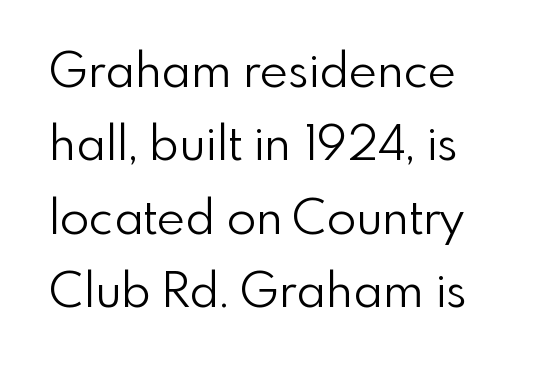
The characters are drawn with everyday or finer stroke widths. Examine the stroke ends and you'll find no serifs. Here the designer chose a conventional face with non-uniform glyph widths. Underlining? Definitely not there. Vertical strokes here are truly vertical. The rendering uses a moderate line-height, typical for paragraphs.
